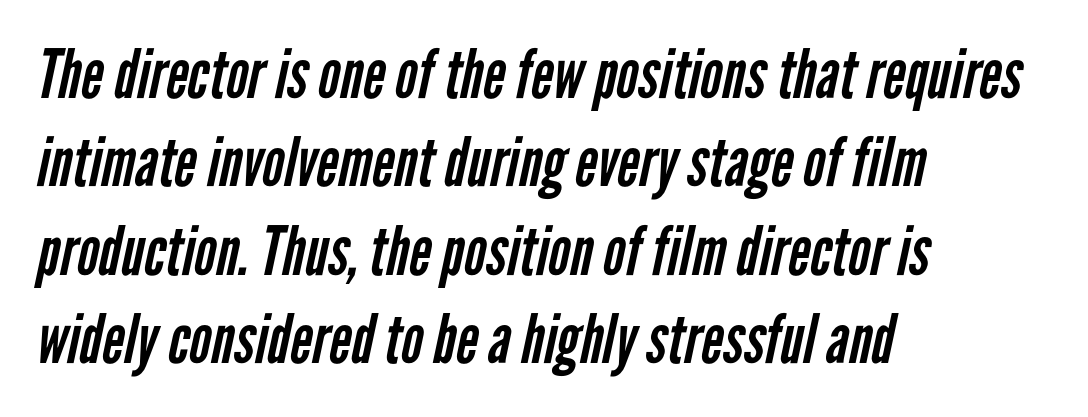
{"serif": "no", "bold": "no", "weight": "regular", "width": "condensed", "stroke_contrast": "low", "x_height": "medium", "monospaced": "no", "underline": "no", "align": "left", "line_spacing": "normal", "line_spacing_ratio": 1.3, "letter_spacing": "normal", "letter_spacing_em": 0.0, "glyph_px": 68}
